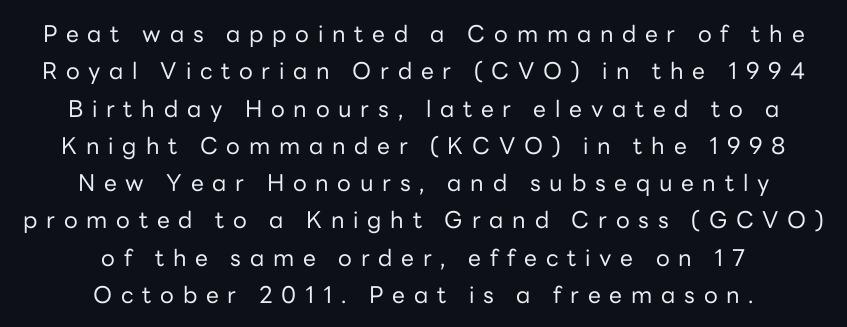
Q: Is the text bold? A: No.
Q: Is the text italic (slanted)? A: No, it is upright.
Q: Is the text underlined? A: No.
Q: How is the paragraph aligned? A: Centered.
Q: Is the spacing between letters normal or unusually wide? A: Unusually wide.
Q: Is the spacing between lines tight, normal or loose? A: Normal.
